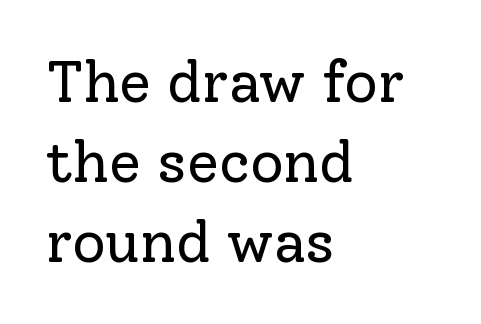
You can tell it's not italic because the verticals are truly vertical. Looks like regular typesetting: each glyph gets only the width it needs. Nobody touched the tracking dial on this one. Caption: multi-line text, flush left, ragged right.
